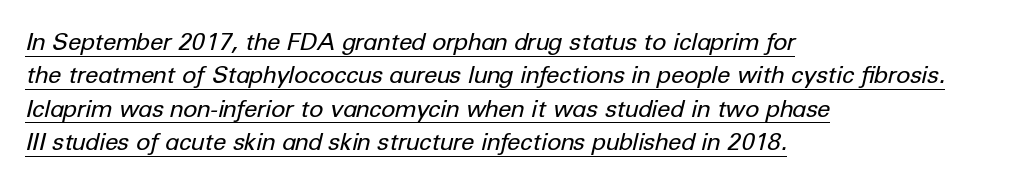
Caption: lettering with a line underneath. What stands out about the letter spacing? Nothing — it is the standard amount. Observe the lean: these are italic letterforms. Horizontal alignment here is leftward, the default for most running prose. Horizontal bands of white between lines are of average thickness. The passage shown is not bold in any degree.
